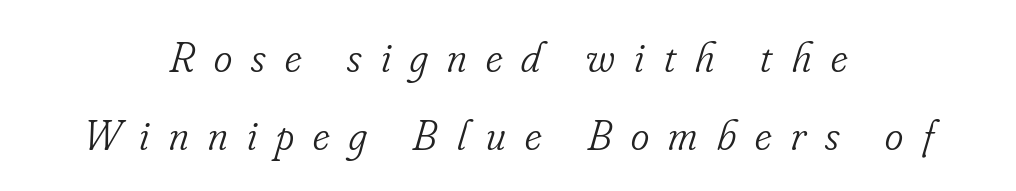
{"serif": "yes", "italic": "yes", "lean": "right", "slant_degrees": 16, "bold": "no", "weight": "light", "width": "condensed", "stroke_contrast": "low", "x_height": "small", "monospaced": "no", "underline": "no", "align": "center", "line_spacing_ratio": 1.78, "letter_spacing": "wide", "letter_spacing_em": 0.44, "glyph_px": 44}
